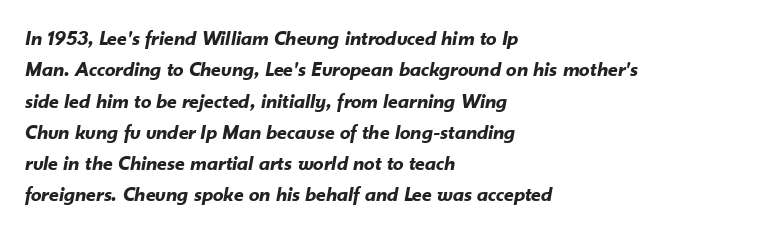
{"italic": "yes", "lean": "right", "slant_degrees": 10, "bold": "yes", "underline": "no", "align": "left", "line_spacing": "normal", "line_spacing_ratio": 1.49, "letter_spacing": "normal", "letter_spacing_em": 0.0, "glyph_px": 21}
